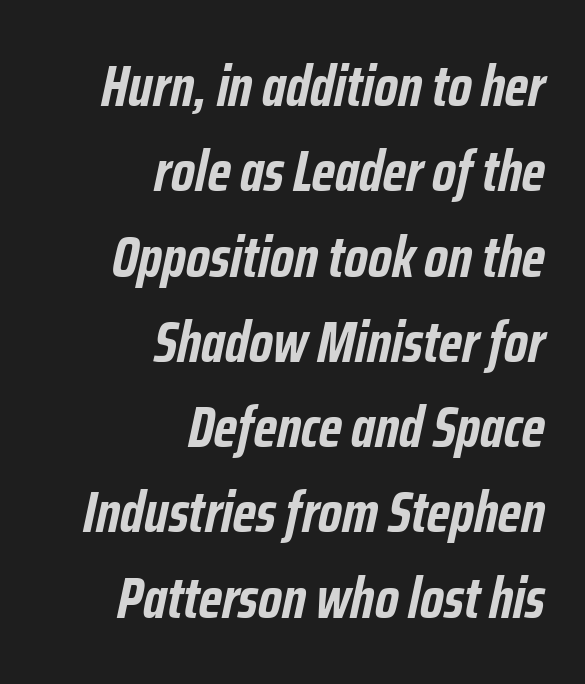
The image shows 58 px semibold, condensed type, italic (leaning right); set right-aligned, normal line spacing (1.47x), normal letter spacing, not underlined; low stroke contrast and a medium x-height.
